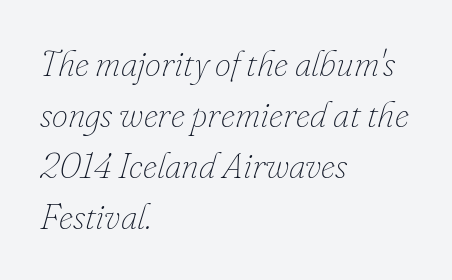
{"italic": "yes", "lean": "right", "slant_degrees": 16, "bold": "no", "weight": "thin", "width": "normal", "stroke_contrast": "low", "x_height": "small", "monospaced": "no", "underline": "no", "align": "left", "line_spacing": "normal", "line_spacing_ratio": 1.42, "letter_spacing": "normal", "letter_spacing_em": 0.0, "glyph_px": 36}
